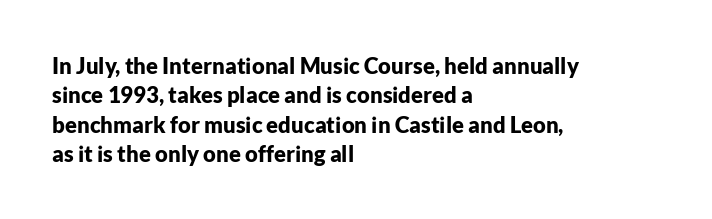
Q: Is the text bold? A: Yes.
Q: Is the text italic (slanted)? A: No, it is upright.
Q: Is the text underlined? A: No.
Q: How is the paragraph aligned? A: Left-aligned.
Q: Is the spacing between letters normal or unusually wide? A: Normal.
Q: Is the spacing between lines tight, normal or loose? A: Normal.
